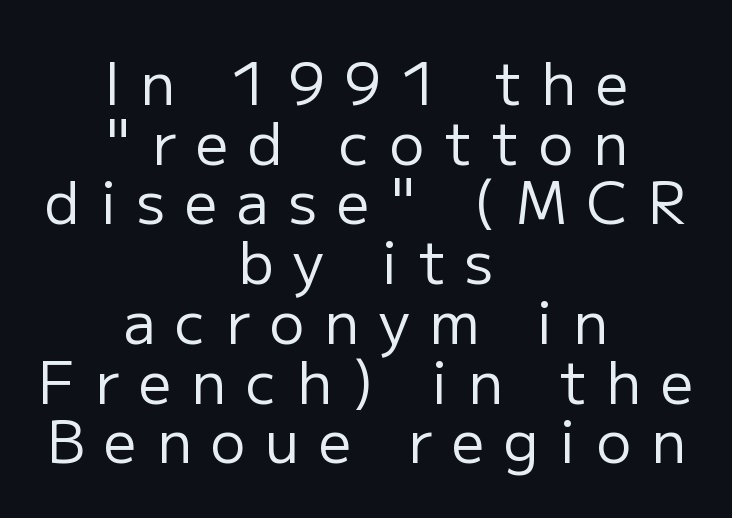
Reading down the block, each line starts at a different indent, mirrored at its end. Here the designer chose a conventional face with non-uniform glyph widths. No feet cap the strokes, marking this as sans-serif type. Glyph-to-glyph distance is far greater than everyday printed text.
